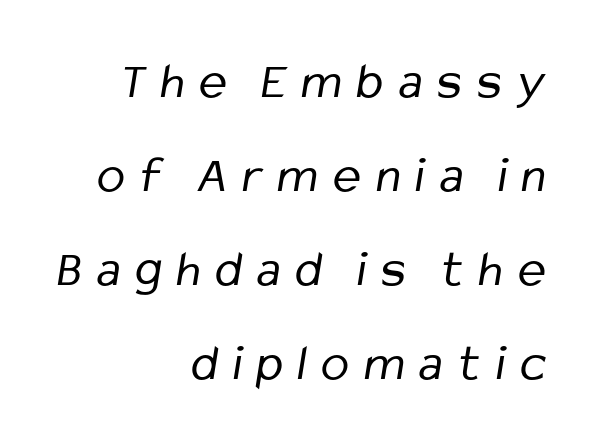
{"serif": "no", "bold": "no", "weight": "regular", "width": "condensed", "stroke_contrast": "low", "x_height": "medium", "monospaced": "no", "underline": "no", "align": "right", "line_spacing_ratio": 1.81, "letter_spacing": "wide", "letter_spacing_em": 0.29, "glyph_px": 52}
